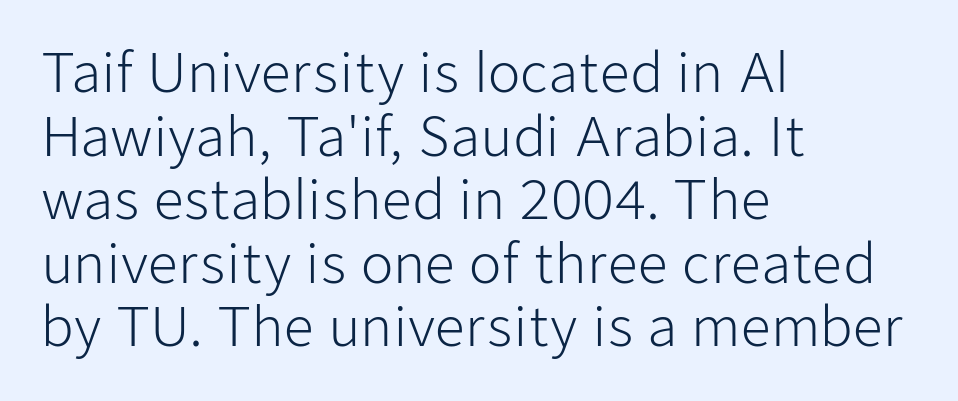
The image shows 53 px light sans-serif type, upright; set left-aligned, line spacing 1.2x, normal letter spacing, not underlined; low stroke contrast and a medium x-height.
